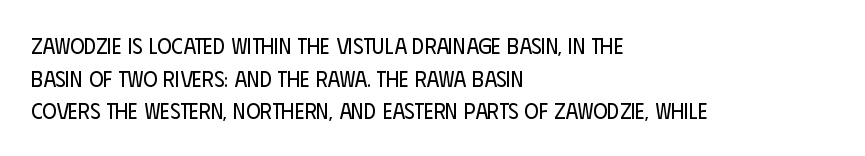
Q: Is the text bold? A: No.
Q: Is the text italic (slanted)? A: No, it is upright.
Q: Is the text underlined? A: No.
Q: How is the paragraph aligned? A: Left-aligned.
Q: Is the spacing between letters normal or unusually wide? A: Normal.
Q: Is the spacing between lines tight, normal or loose? A: Normal.
